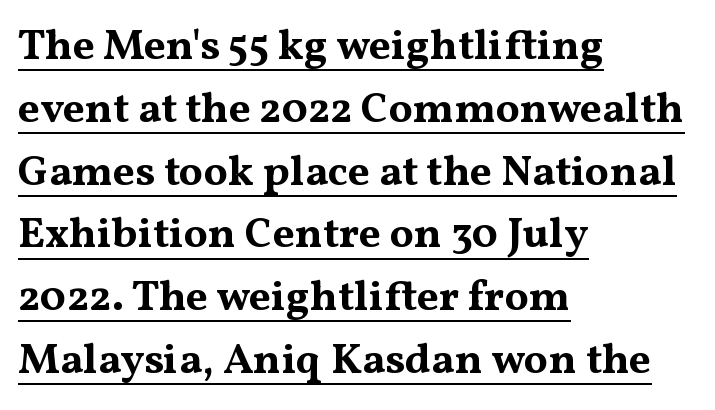
Q: Is the text bold? A: Yes.
Q: Is the text italic (slanted)? A: No, it is upright.
Q: Is the typeface a serif or a sans-serif typeface? A: Serif.
Q: Is the text underlined? A: Yes.
Q: How is the paragraph aligned? A: Left-aligned.
Q: Is the spacing between letters normal or unusually wide? A: Normal.
Q: Is the spacing between lines tight, normal or loose? A: Normal.
Q: Width (condensed, normal, or wide)? A: Wide.
Q: Stroke contrast? A: Medium.
Q: x-height? A: Medium.
Q: Monospaced? A: No.
